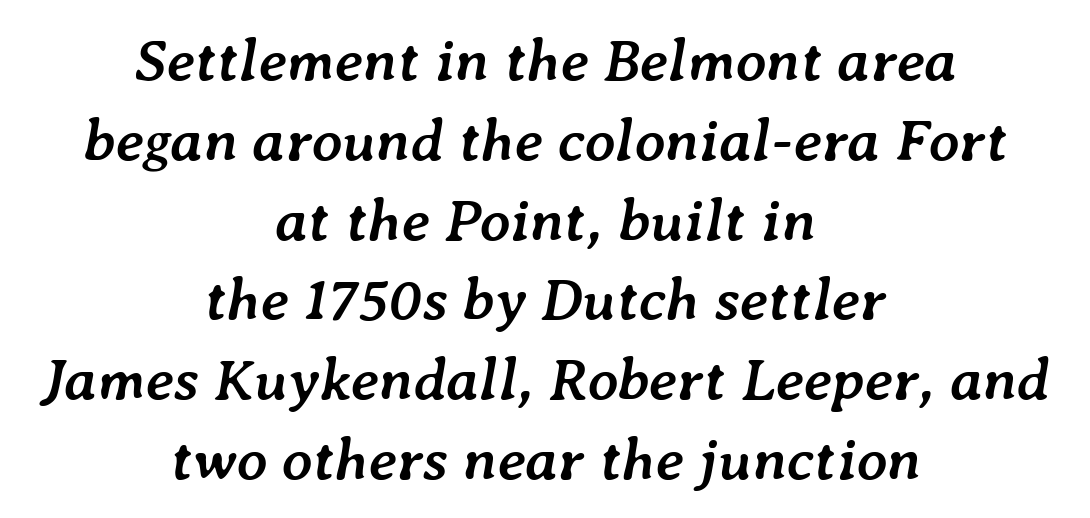
{"italic": "yes", "lean": "right", "slant_degrees": 7, "bold": "yes", "weight": "semibold", "width": "normal", "stroke_contrast": "low", "x_height": "medium", "monospaced": "no", "underline": "no", "align": "center", "line_spacing": "normal", "line_spacing_ratio": 1.33, "letter_spacing": "normal", "letter_spacing_em": 0.0, "glyph_px": 60}
